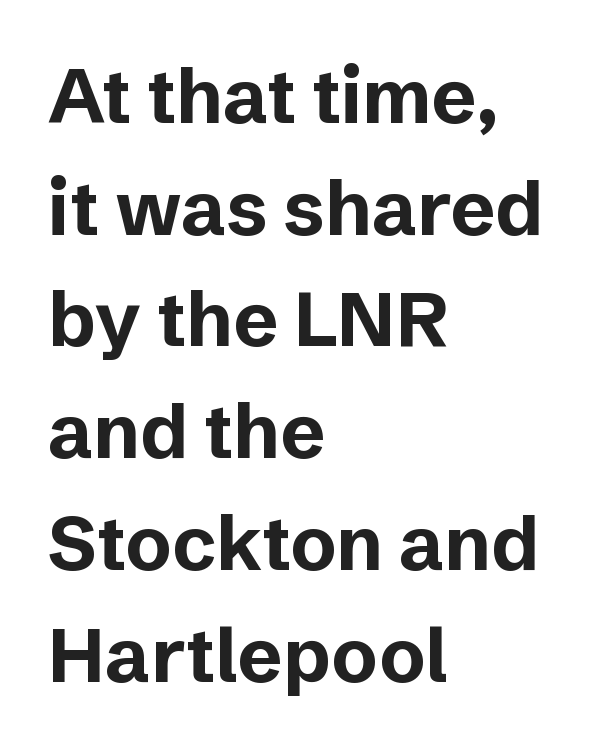
{"serif": "no", "italic": "no", "bold": "yes", "weight": "bold", "width": "normal", "stroke_contrast": "low", "x_height": "medium", "monospaced": "no", "underline": "no", "align": "left", "line_spacing": "normal", "line_spacing_ratio": 1.47, "letter_spacing": "normal", "letter_spacing_em": 0.0, "glyph_px": 76}
